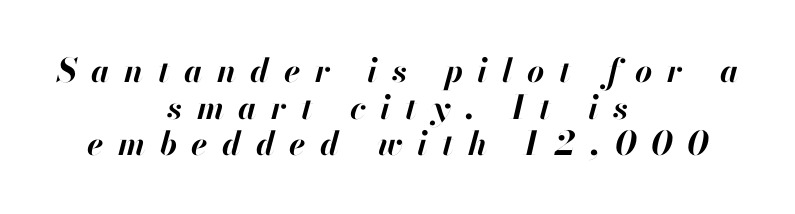
Q: Is the text bold? A: Yes.
Q: Is the text italic (slanted)? A: Yes, it leans right by about 13 degrees.
Q: Is the text underlined? A: No.
Q: How is the paragraph aligned? A: Centered.
Q: Is the spacing between letters normal or unusually wide? A: Unusually wide.
Q: Is the spacing between lines tight, normal or loose? A: Tight.
Q: Width (condensed, normal, or wide)? A: Normal.
Q: Stroke contrast? A: High.
Q: x-height? A: Small.
Q: Monospaced? A: No.
